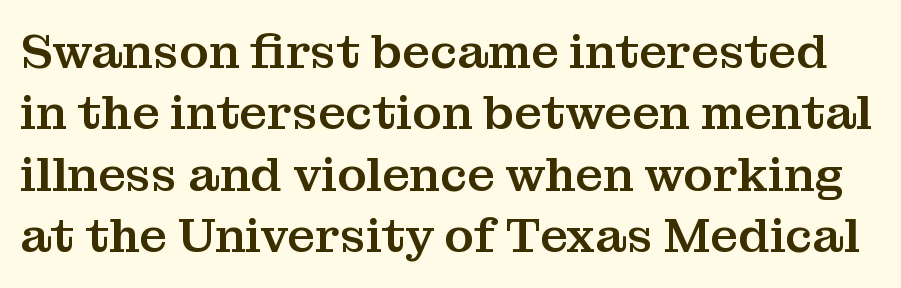
{"serif": "yes", "italic": "no", "width": "normal", "stroke_contrast": "medium", "x_height": "medium", "monospaced": "no", "underline": "no", "line_spacing": "normal", "line_spacing_ratio": 1.28, "letter_spacing": "normal", "letter_spacing_em": 0.0, "glyph_px": 48}
